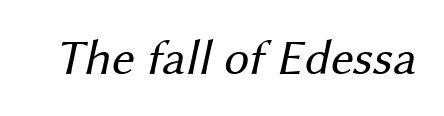
{"serif": "no", "bold": "no", "weight": "regular", "width": "normal", "stroke_contrast": "medium", "x_height": "medium", "monospaced": "no", "underline": "no", "letter_spacing": "normal", "letter_spacing_em": 0.0, "glyph_px": 50}
